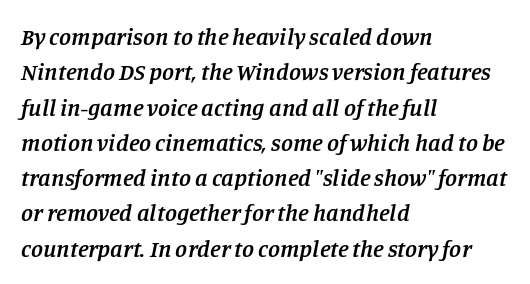
Italic? Definitely — the glyphs are oblique. Spacing between characters is what you'd get straight out of the box. The foot of each line stays bare and open. Normally led — the rows are evenly, conventionally spaced. Each glyph is drawn with semibold strokes, heavier than normal yet not fully bold. All the whitespace from short lines collects on the right.
